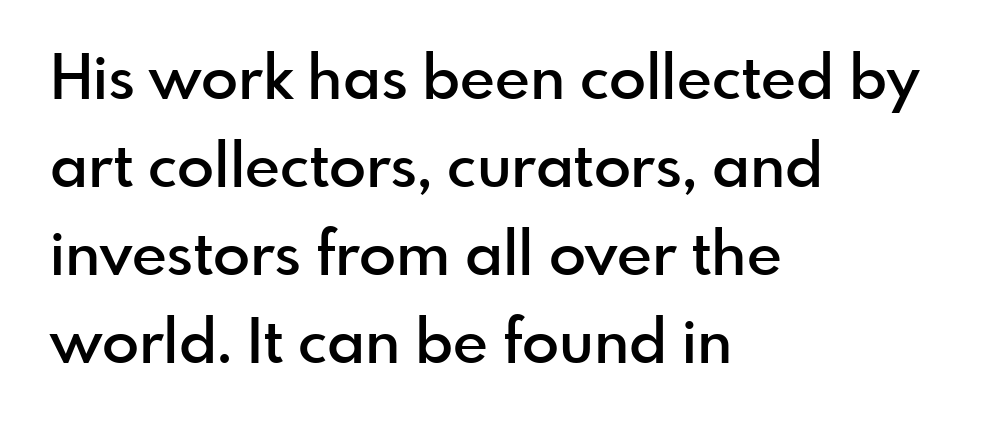
Q: Is the text bold? A: Semi-bold.
Q: Is the text italic (slanted)? A: No, it is upright.
Q: Is the typeface a serif or a sans-serif typeface? A: Sans-serif.
Q: Is the text underlined? A: No.
Q: How is the paragraph aligned? A: Left-aligned.
Q: Is the spacing between letters normal or unusually wide? A: Normal.
Q: Is the spacing between lines tight, normal or loose? A: Normal.
Q: Width (condensed, normal, or wide)? A: Normal.
Q: x-height? A: Small.
Q: Monospaced? A: No.
